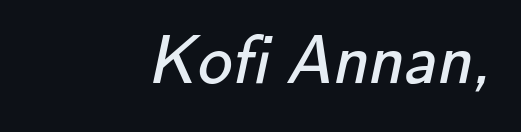
{"serif": "no", "bold": "no", "weight": "regular", "width": "normal", "stroke_contrast": "low", "x_height": "small", "monospaced": "no", "underline": "no", "align": "right", "letter_spacing": "normal", "letter_spacing_em": 0.0, "glyph_px": 69}
